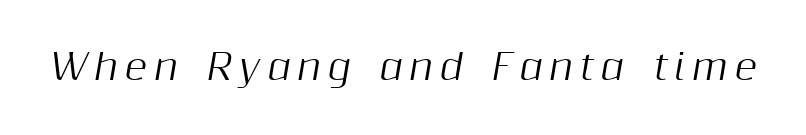
Q: Is the text italic (slanted)? A: Yes, it leans right by about 10 degrees.
Q: Is the text underlined? A: No.
Q: Width (condensed, normal, or wide)? A: Normal.
Q: Stroke contrast? A: Medium.
Q: x-height? A: Medium.
Q: Monospaced? A: No.
